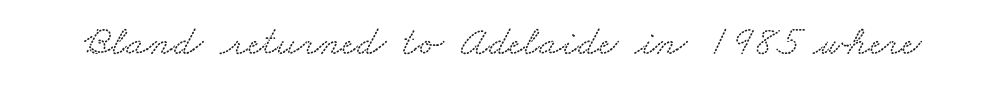
The image shows 42 px wide serif type; set normal letter spacing, not underlined; medium stroke contrast and a small x-height.
